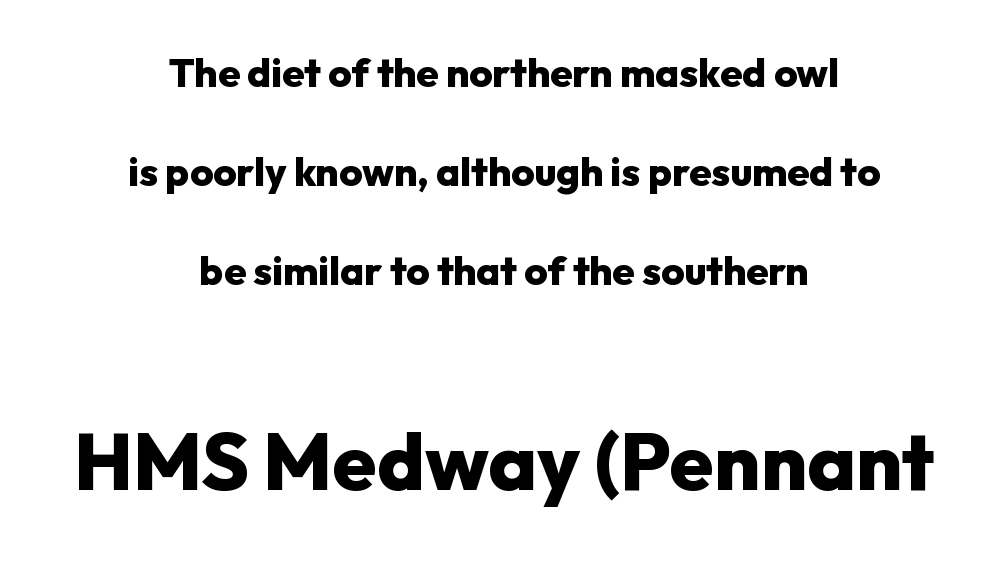
The passage shown is typed in a proportional face where columns would drift. A typesetter would mark this as roman, not italic. Caption: multi-line text, centered on the measure. Examine the stroke ends and you'll find no serifs.
